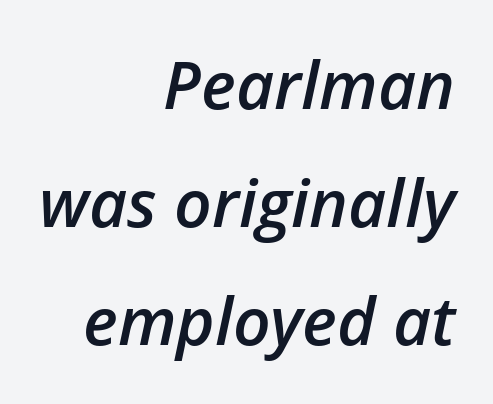
Q: Is the text bold? A: Semi-bold.
Q: Is the text italic (slanted)? A: Yes, it leans right by about 12 degrees.
Q: Is the text underlined? A: No.
Q: How is the paragraph aligned? A: Right-aligned.
Q: Is the spacing between letters normal or unusually wide? A: Normal.
Q: Width (condensed, normal, or wide)? A: Normal.
Q: Stroke contrast? A: Low.
Q: x-height? A: Medium.
Q: Monospaced? A: No.
